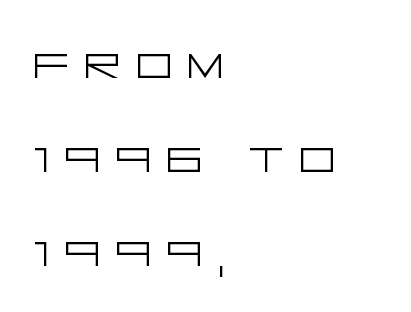
Visually the block forms a straight wall on the left and a jagged coastline on the right. Weight: in the light-to-regular range. The letterforms stand isolated, each surrounded by extra space. The face used here is a sans, in the tradition of grotesques and geometrics. Rendered with straight, roman letterforms.
